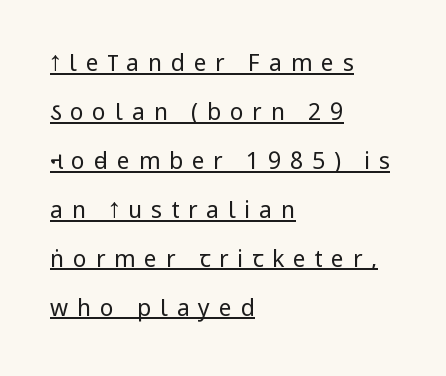
{"italic": "no", "bold": "no", "underline": "yes", "align": "left", "line_spacing": "loose", "line_spacing_ratio": 2.13, "letter_spacing": "wide", "letter_spacing_em": 0.38, "glyph_px": 23}
